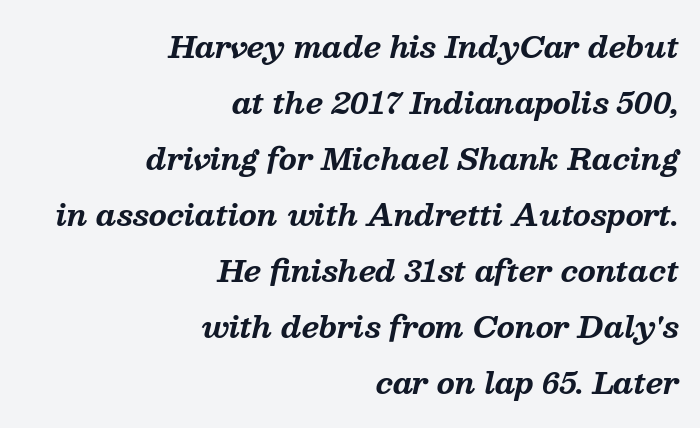
Q: Is the text bold? A: Yes.
Q: Is the text italic (slanted)? A: Yes, it leans right by about 13 degrees.
Q: Is the typeface a serif or a sans-serif typeface? A: Serif.
Q: Is the text underlined? A: No.
Q: How is the paragraph aligned? A: Right-aligned.
Q: Is the spacing between letters normal or unusually wide? A: Normal.
Q: Is the spacing between lines tight, normal or loose? A: Loose.
Q: Width (condensed, normal, or wide)? A: Normal.
Q: Stroke contrast? A: Medium.
Q: x-height? A: Medium.
Q: Monospaced? A: No.
